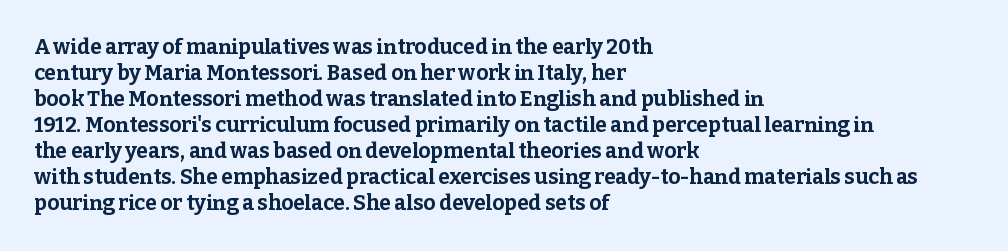
Q: Is the text bold? A: Yes.
Q: Is the text italic (slanted)? A: No, it is upright.
Q: Is the text underlined? A: No.
Q: How is the paragraph aligned? A: Left-aligned.
Q: Is the spacing between letters normal or unusually wide? A: Normal.
